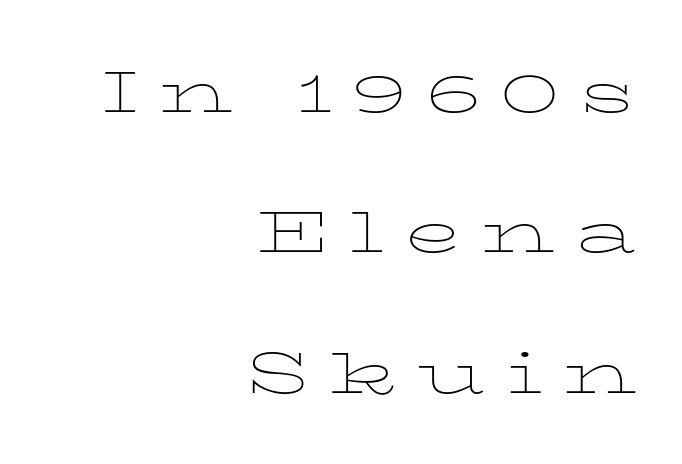
{"serif": "yes", "italic": "no", "bold": "no", "weight": "thin", "width": "wide", "stroke_contrast": "low", "x_height": "medium", "monospaced": "no", "underline": "no", "align": "right", "line_spacing": "loose", "line_spacing_ratio": 2.42, "letter_spacing": "wide", "letter_spacing_em": 0.34, "glyph_px": 58}
